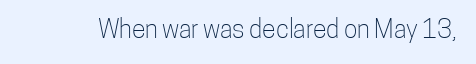
The rendering keeps characters at their native spacing. The font sits on the lighter half of the weight spectrum, regular included. Quick note: underline off. Is there any slant? The stems are plumb.
